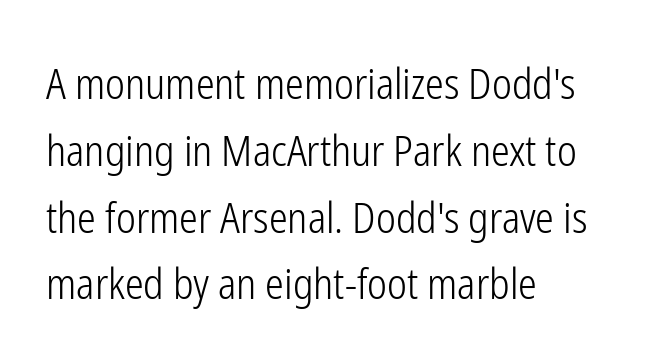
The image shows 42 px light, condensed sans-serif type, upright; set left-aligned, normal line spacing (1.59x), normal letter spacing, not underlined; low stroke contrast and a medium x-height.
